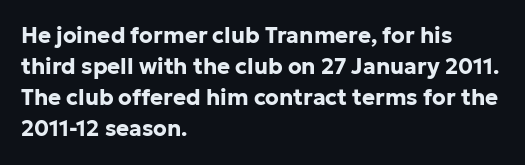
Q: Is the text bold? A: Yes.
Q: Is the text italic (slanted)? A: No, it is upright.
Q: Is the text underlined? A: No.
Q: How is the paragraph aligned? A: Left-aligned.
Q: Is the spacing between letters normal or unusually wide? A: Normal.
Q: Is the spacing between lines tight, normal or loose? A: Normal.
